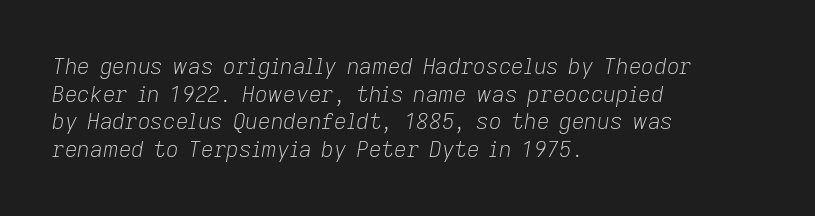
Q: Is the text bold? A: No.
Q: Is the text italic (slanted)? A: Yes, it leans right by about 9 degrees.
Q: Is the text underlined? A: No.
Q: How is the paragraph aligned? A: Left-aligned.
Q: Is the spacing between letters normal or unusually wide? A: Normal.
Q: Is the spacing between lines tight, normal or loose? A: Normal.
